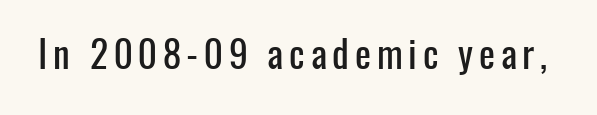
The image shows 38 px condensed sans-serif type, upright; set not underlined; low stroke contrast and a medium x-height.
